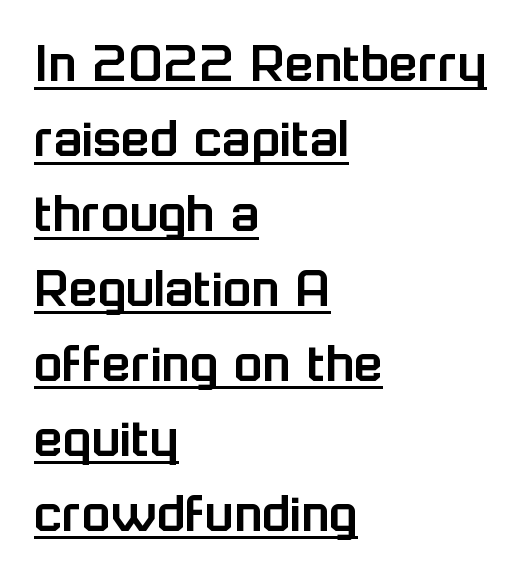
Q: Is the text italic (slanted)? A: No, it is upright.
Q: Is the typeface a serif or a sans-serif typeface? A: Sans-serif.
Q: Is the text underlined? A: Yes.
Q: How is the paragraph aligned? A: Left-aligned.
Q: Is the spacing between letters normal or unusually wide? A: Normal.
Q: Is the spacing between lines tight, normal or loose? A: Normal.
Q: Width (condensed, normal, or wide)? A: Normal.
Q: Stroke contrast? A: Low.
Q: x-height? A: Medium.
Q: Monospaced? A: No.
